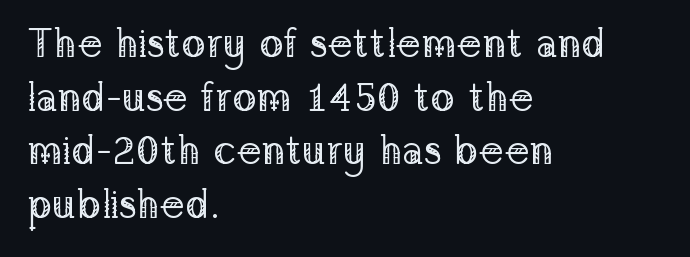
Looks like regular typesetting: each glyph gets only the width it needs. A typesetter would call this leading conventional body-copy spacing. The letters stand upright; this is a roman face. The type is set solid horizontally, with unmodified tracking. If you drew a ruler down the left edge, every line would touch it.
